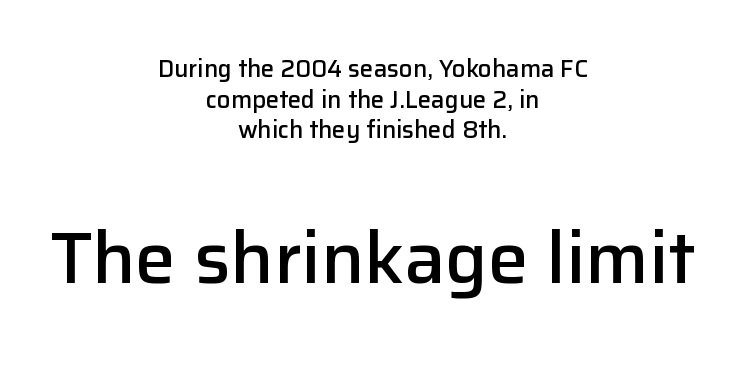
The image shows 73 px semibold sans-serif type, upright; set centered, normal line spacing (1.28x), normal letter spacing, not underlined; the second (bottom) block is 3.04x larger; low stroke contrast and a medium x-height.
